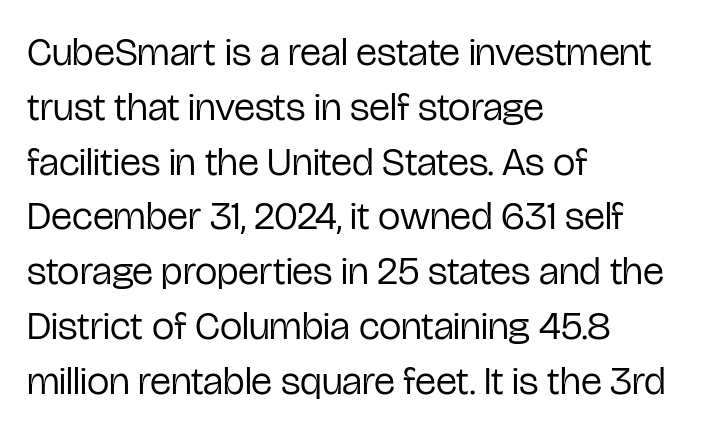
{"serif": "no", "italic": "no", "bold": "no", "weight": "regular", "width": "condensed", "stroke_contrast": "low", "x_height": "medium", "monospaced": "no", "underline": "no", "align": "left", "line_spacing": "normal", "line_spacing_ratio": 1.37, "letter_spacing": "normal", "letter_spacing_em": 0.0, "glyph_px": 40}
